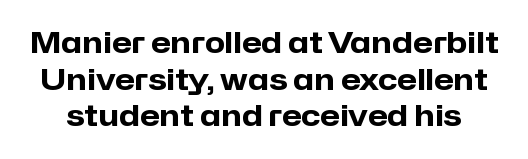
{"serif": "no", "italic": "no", "bold": "yes", "weight": "heavy", "width": "normal", "stroke_contrast": "low", "x_height": "medium", "monospaced": "no", "underline": "no", "line_spacing": "normal", "line_spacing_ratio": 1.26, "letter_spacing": "normal", "letter_spacing_em": 0.0, "glyph_px": 29}
